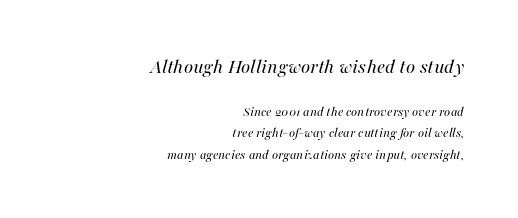
Q: Is the text bold? A: No.
Q: Is the text italic (slanted)? A: Yes, it leans right by about 16 degrees.
Q: Is the text underlined? A: No.
Q: How is the paragraph aligned? A: Right-aligned.
Q: Is the spacing between letters normal or unusually wide? A: Normal.
Q: Is the spacing between lines tight, normal or loose? A: Normal.
Q: Which block of text is set in a larger size, the first (top) or the second (bottom)? A: The first (top) one.
